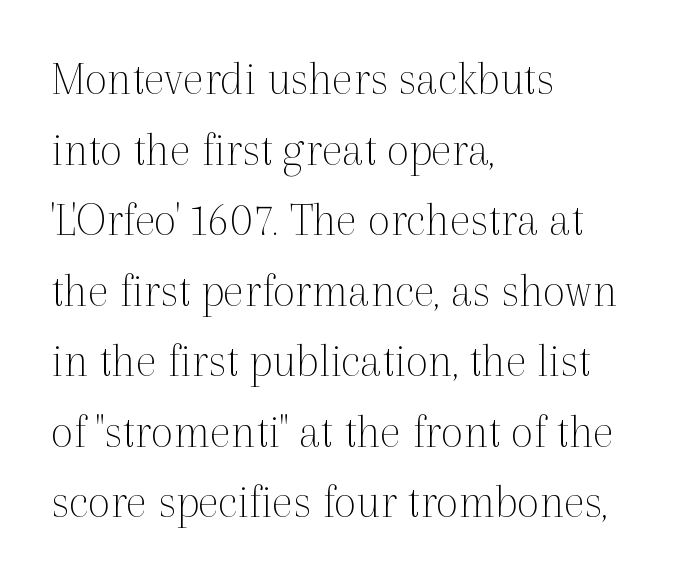
The image shows 49 px thin serif type, upright; set left-aligned, normal line spacing (1.44x), normal letter spacing, not underlined; a medium x-height.
